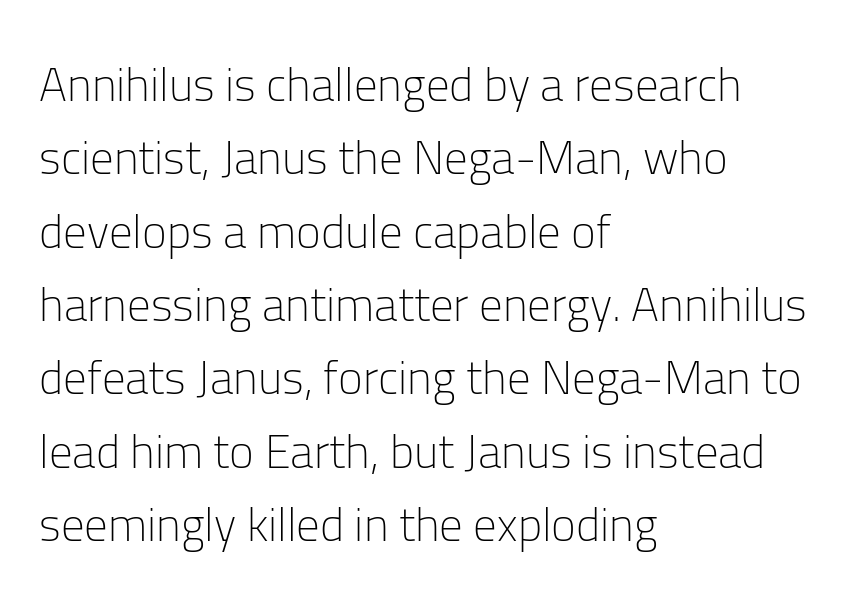
{"serif": "no", "italic": "no", "bold": "no", "weight": "light", "width": "normal", "stroke_contrast": "low", "x_height": "medium", "monospaced": "no", "underline": "no", "align": "left", "line_spacing": "normal", "line_spacing_ratio": 1.56, "letter_spacing": "normal", "letter_spacing_em": 0.0, "glyph_px": 47}
